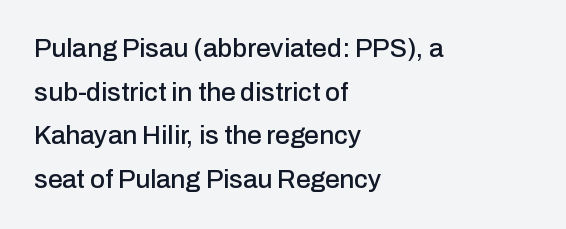
{"italic": "no", "underline": "no", "align": "left", "line_spacing": "normal", "line_spacing_ratio": 1.68, "letter_spacing": "normal", "letter_spacing_em": 0.0, "glyph_px": 26}
